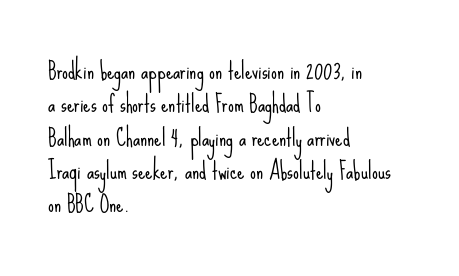
The image shows 23 px text type, upright; set left-aligned, normal line spacing (1.45x), normal letter spacing, not underlined.
